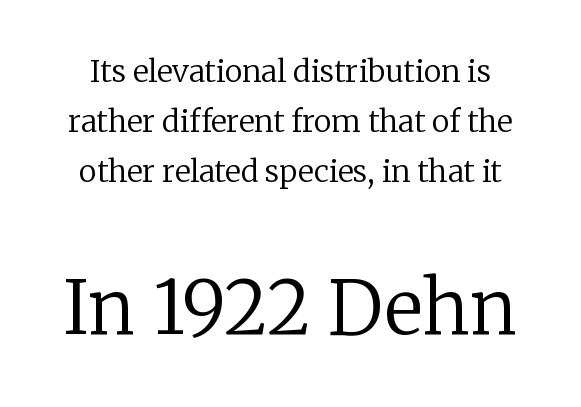
{"serif": "yes", "italic": "no", "bold": "no", "weight": "regular", "width": "normal", "stroke_contrast": "low", "x_height": "medium", "monospaced": "no", "underline": "no", "line_spacing": "normal", "line_spacing_ratio": 1.66, "letter_spacing": "normal", "letter_spacing_em": 0.0, "larger_block": "second", "size_ratio": 2.47, "glyph_px": 74}
